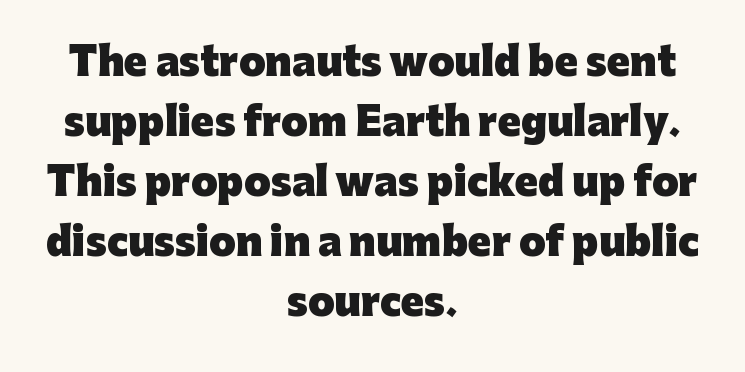
Q: Is the text bold? A: Yes.
Q: Is the text italic (slanted)? A: No, it is upright.
Q: Is the typeface a serif or a sans-serif typeface? A: Sans-serif.
Q: Is the text underlined? A: No.
Q: How is the paragraph aligned? A: Centered.
Q: Is the spacing between letters normal or unusually wide? A: Normal.
Q: Is the spacing between lines tight, normal or loose? A: Normal.
Q: Width (condensed, normal, or wide)? A: Normal.
Q: Stroke contrast? A: Low.
Q: x-height? A: Medium.
Q: Monospaced? A: No.
